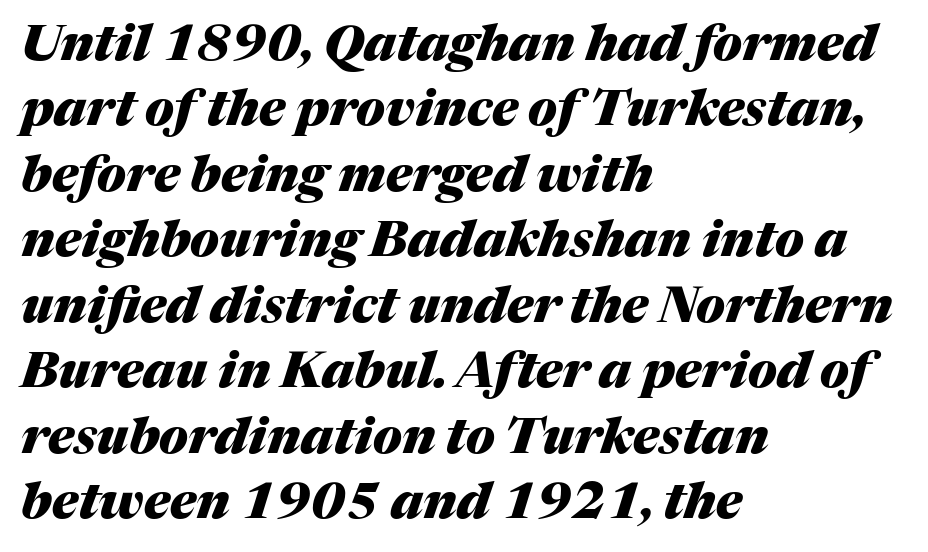
Q: Is the text bold? A: Yes.
Q: Is the text italic (slanted)? A: Yes, it leans right by about 17 degrees.
Q: Is the text underlined? A: No.
Q: How is the paragraph aligned? A: Left-aligned.
Q: Is the spacing between letters normal or unusually wide? A: Normal.
Q: Is the spacing between lines tight, normal or loose? A: Normal.
Q: Width (condensed, normal, or wide)? A: Normal.
Q: Stroke contrast? A: Medium.
Q: x-height? A: Medium.
Q: Monospaced? A: No.
